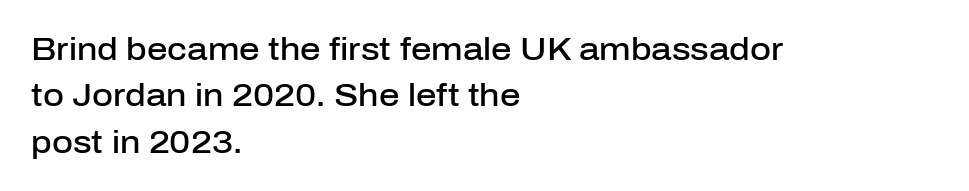
{"serif": "no", "italic": "no", "bold": "semi", "weight": "semibold", "width": "normal", "stroke_contrast": "low", "x_height": "medium", "monospaced": "no", "underline": "no", "align": "left", "line_spacing": "normal", "line_spacing_ratio": 1.45, "letter_spacing": "normal", "letter_spacing_em": 0.0, "glyph_px": 32}
